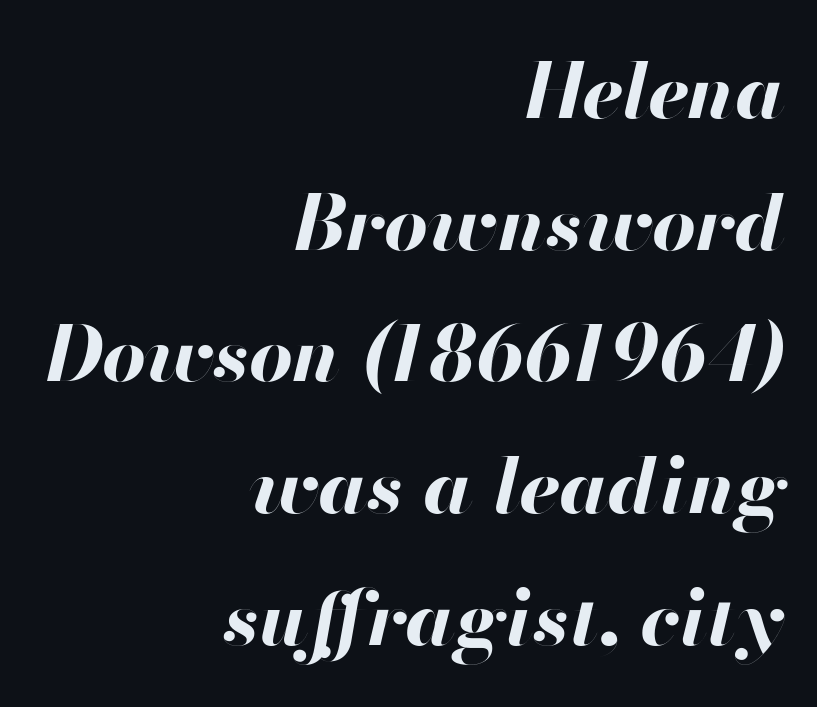
Q: Is the text bold? A: Yes.
Q: Is the text italic (slanted)? A: Yes, it leans right by about 13 degrees.
Q: Is the text underlined? A: No.
Q: How is the paragraph aligned? A: Right-aligned.
Q: Is the spacing between letters normal or unusually wide? A: Normal.
Q: Width (condensed, normal, or wide)? A: Normal.
Q: Stroke contrast? A: High.
Q: x-height? A: Small.
Q: Monospaced? A: No.
